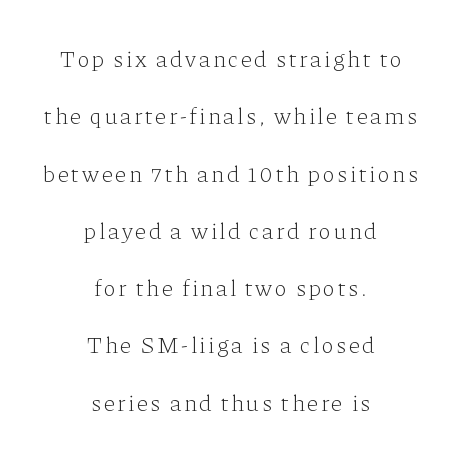
The paragraph shown floats in the horizontal middle. The gap between lines stays unmarked. Letters have the restrained weight of plain body copy at most. Every character sits straight up, as roman type does. Vertically, the passage feels expansive, rows floating well apart.
